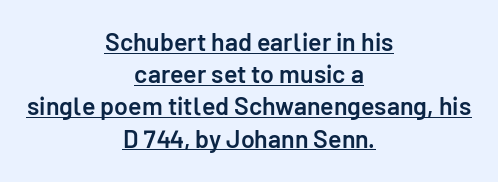
{"italic": "no", "bold": "semi", "underline": "yes", "align": "center", "line_spacing": "normal", "line_spacing_ratio": 1.29, "letter_spacing": "normal", "letter_spacing_em": 0.0, "glyph_px": 25}
